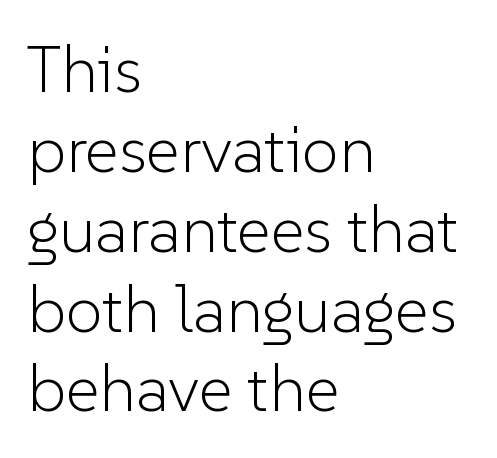
Q: Is the text bold? A: No.
Q: Is the text italic (slanted)? A: No, it is upright.
Q: Is the typeface a serif or a sans-serif typeface? A: Sans-serif.
Q: Is the text underlined? A: No.
Q: How is the paragraph aligned? A: Left-aligned.
Q: Is the spacing between letters normal or unusually wide? A: Normal.
Q: Width (condensed, normal, or wide)? A: Normal.
Q: Stroke contrast? A: Low.
Q: x-height? A: Medium.
Q: Monospaced? A: No.
